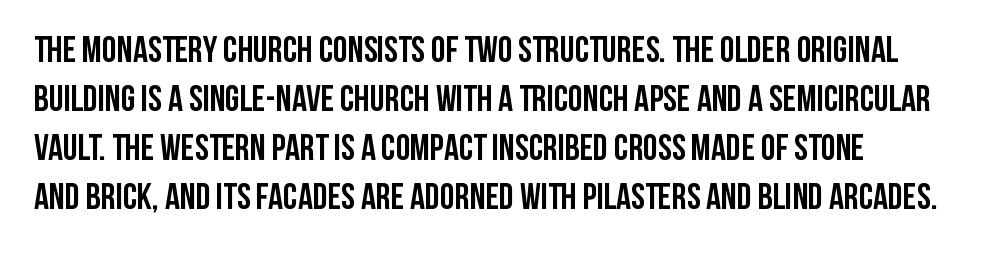
Type without underlining. The typesetter chose a ragged-right arrangement here. Stroke terminals: plain, sans-serif. The font's upright variant was chosen for this text.
